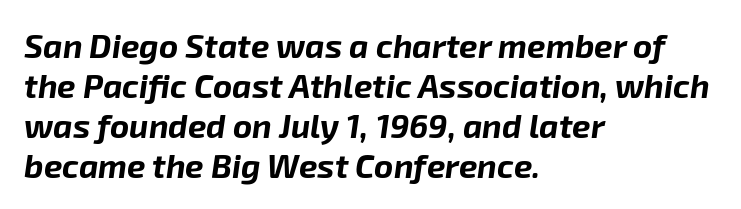
{"italic": "yes", "lean": "right", "slant_degrees": 8, "bold": "yes", "weight": "bold", "width": "normal", "stroke_contrast": "low", "x_height": "medium", "monospaced": "no", "underline": "no", "align": "left", "line_spacing_ratio": 1.21, "letter_spacing": "normal", "letter_spacing_em": 0.0, "glyph_px": 33}
